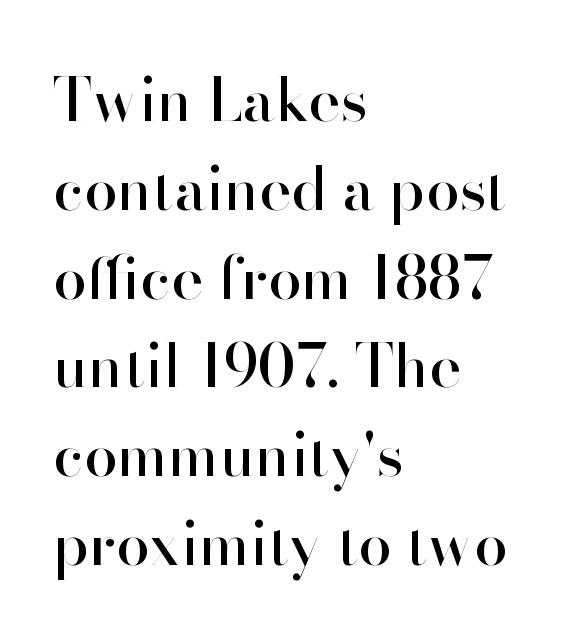
It's the straight-up-and-down kind of type. In terms of letterform style, serifs are entirely absent. Line beginnings align vertically; line endings do not. The space beneath each line is pristine and unruled. Character widths vary here, with narrow letters taking less room than wide ones.
